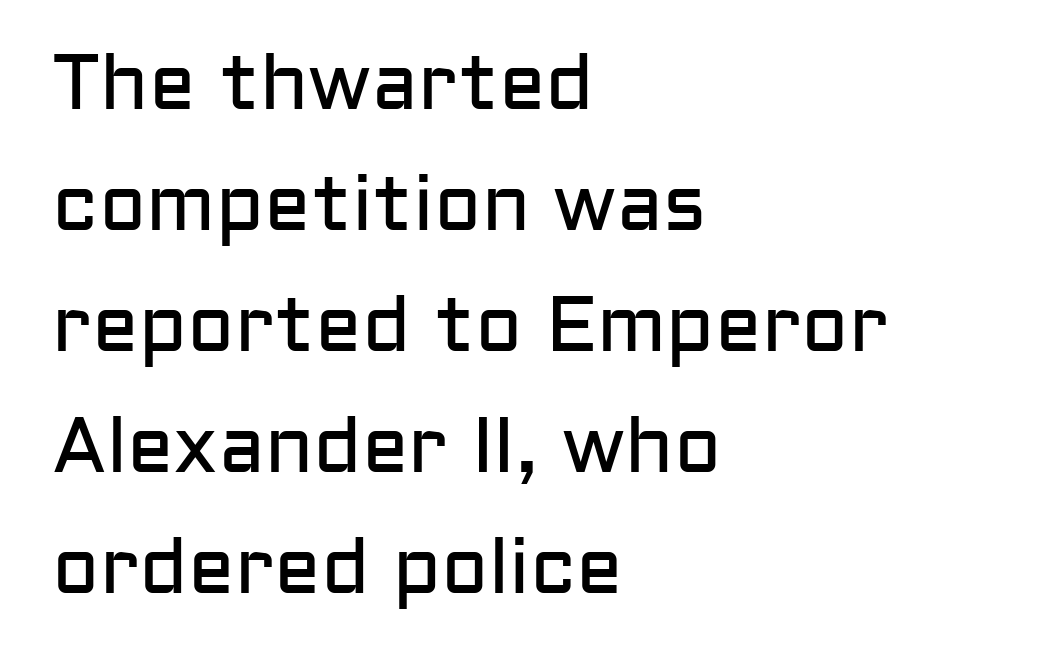
Italic: no, the glyphs are upright roman. The typesetting does not lean heavy: it is not bold. The lines sit at an ordinary, default distance from one another. Left-aligned paragraph, ragged on the right.
